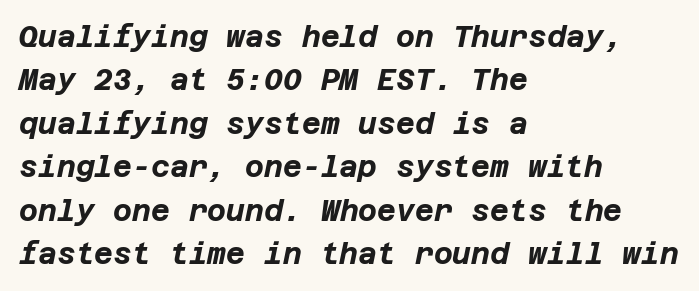
{"italic": "yes", "lean": "right", "slant_degrees": 12, "bold": "yes", "weight": "bold", "width": "normal", "stroke_contrast": "low", "x_height": "large", "underline": "no", "align": "left", "line_spacing": "normal", "line_spacing_ratio": 1.5, "letter_spacing": "normal", "letter_spacing_em": 0.0, "glyph_px": 29}
